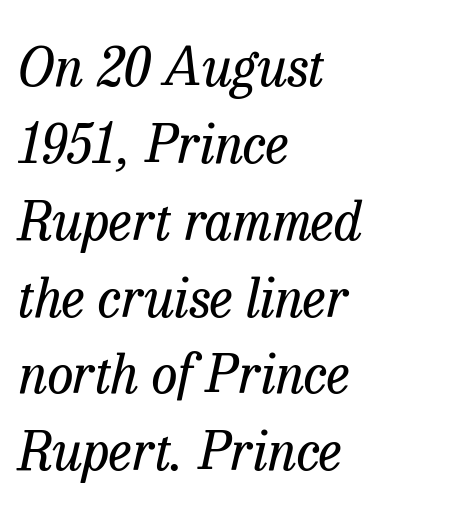
The image shows 53 px regular-weight serif type, italic (leaning right); set left-aligned, normal line spacing (1.45x), normal letter spacing, not underlined; low stroke contrast and a medium x-height.
